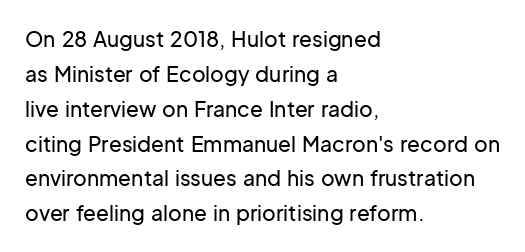
{"italic": "no", "underline": "no", "align": "left", "line_spacing": "normal", "line_spacing_ratio": 1.66, "letter_spacing": "normal", "letter_spacing_em": 0.0, "glyph_px": 21}
